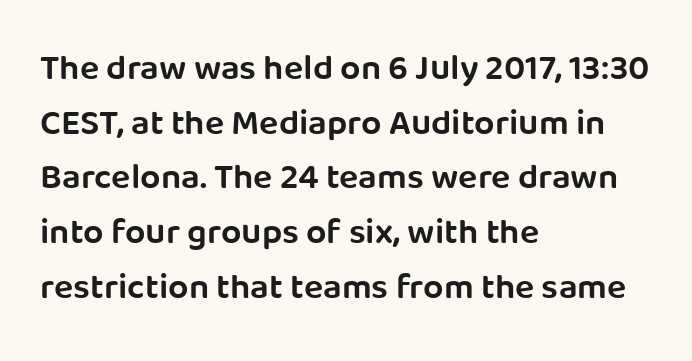
Q: Is the text bold? A: Semi-bold.
Q: Is the text italic (slanted)? A: No, it is upright.
Q: Is the typeface a serif or a sans-serif typeface? A: Sans-serif.
Q: Is the text underlined? A: No.
Q: How is the paragraph aligned? A: Left-aligned.
Q: Is the spacing between letters normal or unusually wide? A: Normal.
Q: Is the spacing between lines tight, normal or loose? A: Normal.
Q: Width (condensed, normal, or wide)? A: Normal.
Q: Stroke contrast? A: Low.
Q: x-height? A: Large.
Q: Monospaced? A: No.
